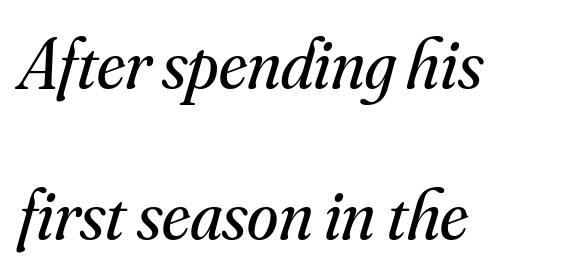
{"serif": "yes", "italic": "yes", "lean": "right", "slant_degrees": 16, "bold": "no", "weight": "regular", "width": "normal", "stroke_contrast": "medium", "x_height": "small", "monospaced": "no", "underline": "no", "align": "left", "line_spacing": "loose", "line_spacing_ratio": 2.12, "letter_spacing": "normal", "letter_spacing_em": 0.0, "glyph_px": 71}
